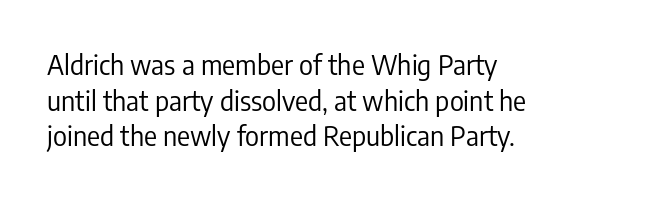
Q: Is the text bold? A: No.
Q: Is the text italic (slanted)? A: No, it is upright.
Q: Is the text underlined? A: No.
Q: How is the paragraph aligned? A: Left-aligned.
Q: Is the spacing between letters normal or unusually wide? A: Normal.
Q: Is the spacing between lines tight, normal or loose? A: Normal.
